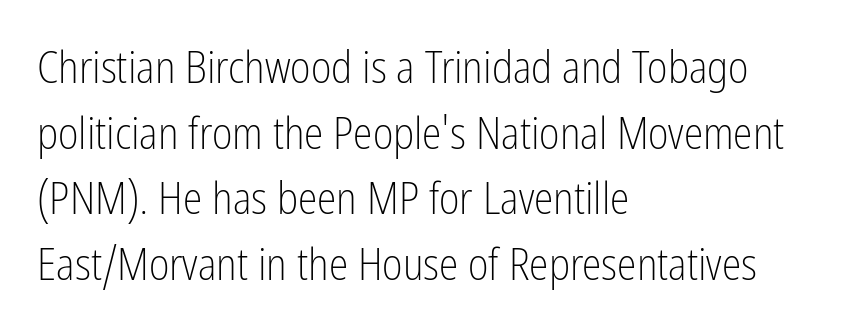
{"serif": "no", "italic": "no", "bold": "no", "weight": "light", "width": "condensed", "stroke_contrast": "low", "x_height": "medium", "monospaced": "no", "underline": "no", "align": "left", "line_spacing": "normal", "line_spacing_ratio": 1.49, "letter_spacing": "normal", "letter_spacing_em": 0.0, "glyph_px": 44}
